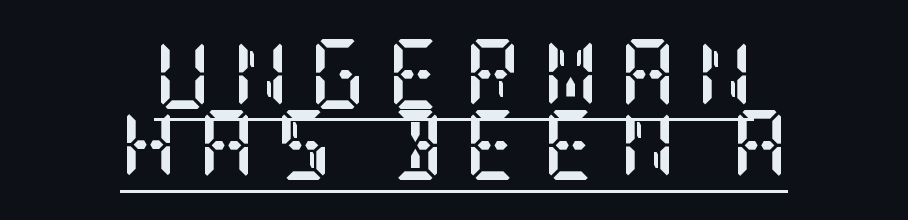
Q: Is the text bold? A: Yes.
Q: Is the text italic (slanted)? A: No, it is upright.
Q: Is the typeface a serif or a sans-serif typeface? A: Serif.
Q: Is the text underlined? A: Yes.
Q: How is the paragraph aligned? A: Centered.
Q: Is the spacing between letters normal or unusually wide? A: Unusually wide.
Q: Is the spacing between lines tight, normal or loose? A: Tight.
Q: Width (condensed, normal, or wide)? A: Condensed.
Q: Stroke contrast? A: Low.
Q: x-height? A: Large.
